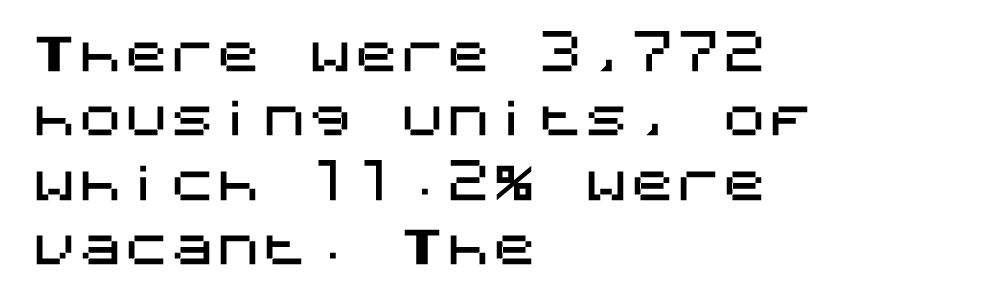
The line texture is even and compact thanks to regular tracking. Does the leading feel generous? No, just average. Nobody drew a line under any word here. Ordinary non-slanted type is in use. Alignment: flush left.
